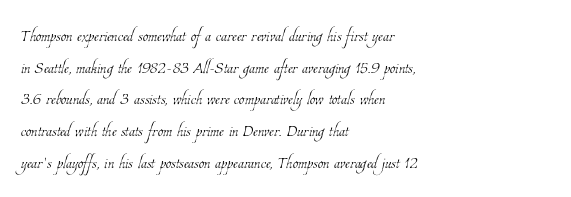
Q: Is the text bold? A: No.
Q: Is the text underlined? A: No.
Q: How is the paragraph aligned? A: Left-aligned.
Q: Is the spacing between letters normal or unusually wide? A: Normal.
Q: Is the spacing between lines tight, normal or loose? A: Normal.
